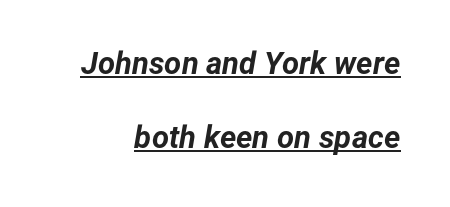
{"italic": "yes", "lean": "right", "slant_degrees": 12, "bold": "yes", "weight": "bold", "width": "normal", "stroke_contrast": "low", "x_height": "medium", "monospaced": "no", "underline": "yes", "line_spacing": "loose", "line_spacing_ratio": 2.4, "letter_spacing": "normal", "letter_spacing_em": 0.0, "glyph_px": 31}
